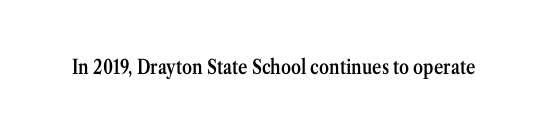
{"italic": "no", "bold": "semi", "underline": "no", "letter_spacing": "normal", "letter_spacing_em": 0.0, "glyph_px": 20}
